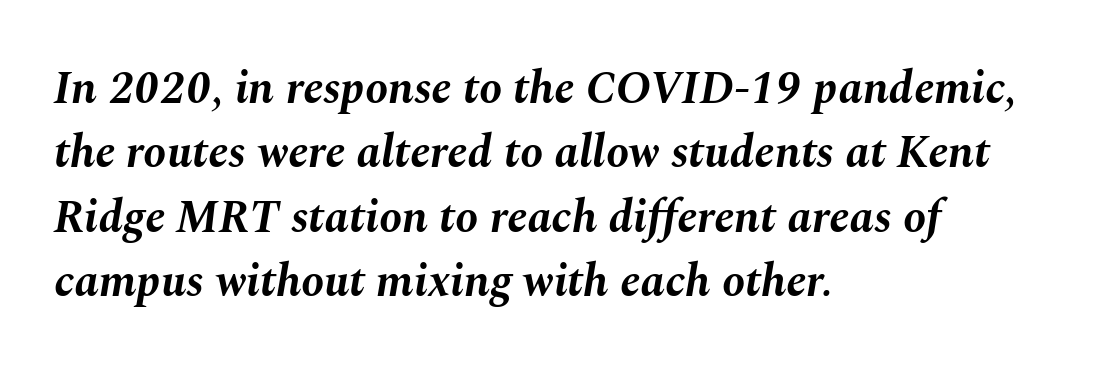
Q: Is the text bold? A: Yes.
Q: Is the text italic (slanted)? A: Yes, it leans right by about 10 degrees.
Q: Is the text underlined? A: No.
Q: How is the paragraph aligned? A: Left-aligned.
Q: Is the spacing between letters normal or unusually wide? A: Normal.
Q: Is the spacing between lines tight, normal or loose? A: Normal.
Q: Width (condensed, normal, or wide)? A: Normal.
Q: Stroke contrast? A: Medium.
Q: x-height? A: Medium.
Q: Monospaced? A: No.
